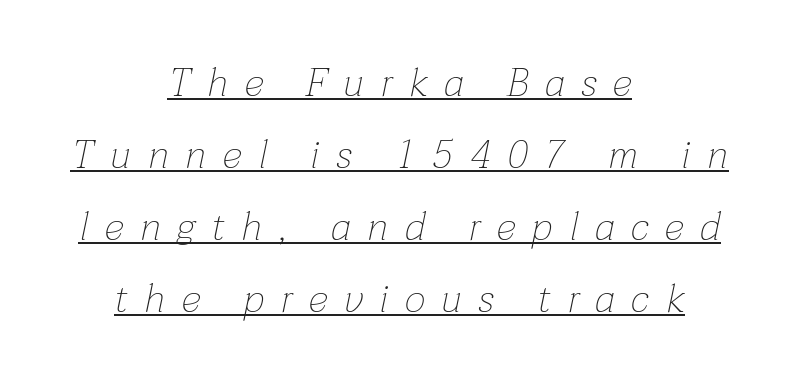
Q: Is the text bold? A: No.
Q: Is the text italic (slanted)? A: Yes, it leans right by about 12 degrees.
Q: Is the text underlined? A: Yes.
Q: How is the paragraph aligned? A: Centered.
Q: Is the spacing between letters normal or unusually wide? A: Unusually wide.
Q: Width (condensed, normal, or wide)? A: Normal.
Q: Stroke contrast? A: Low.
Q: x-height? A: Medium.
Q: Monospaced? A: No.
